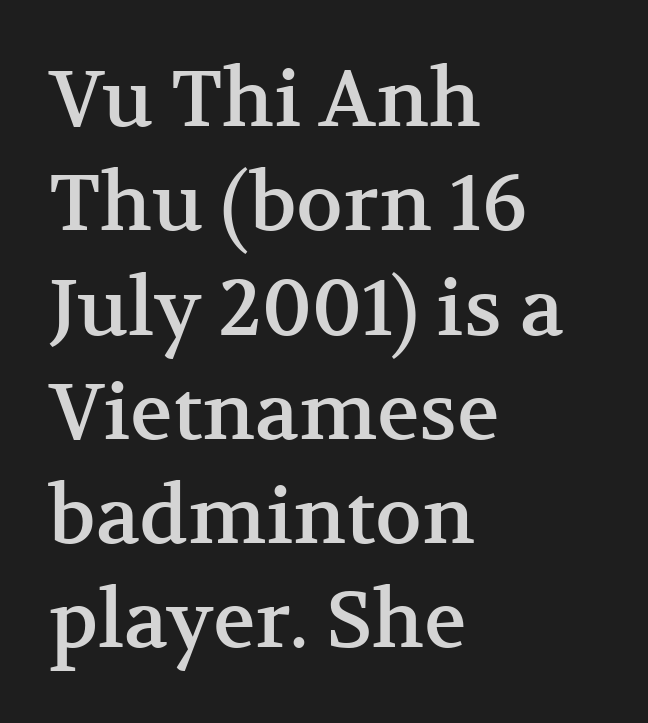
The image shows 79 px serif type, upright; set left-aligned, normal line spacing (1.32x), normal letter spacing, not underlined; medium stroke contrast and a medium x-height.
